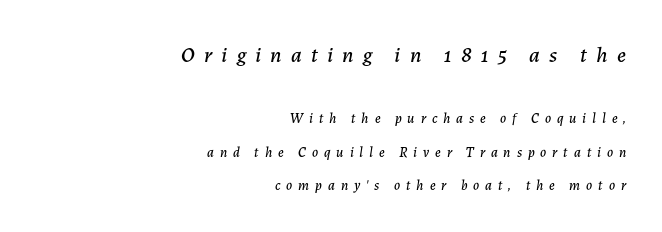
Q: Is the text italic (slanted)? A: Yes, it leans right by about 7 degrees.
Q: Is the text underlined? A: No.
Q: How is the paragraph aligned? A: Right-aligned.
Q: Is the spacing between letters normal or unusually wide? A: Unusually wide.
Q: Is the spacing between lines tight, normal or loose? A: Loose.
Q: Which block of text is set in a larger size, the first (top) or the second (bottom)? A: The first (top) one.
